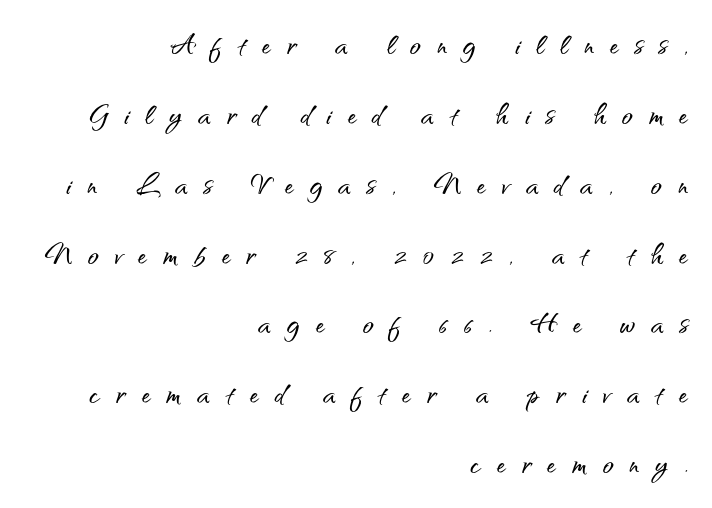
The image shows 36 px sans-serif type; set right-aligned, loose line spacing (1.94x), unusually wide letter spacing (+0.45 em), not underlined; medium stroke contrast and a small x-height.
